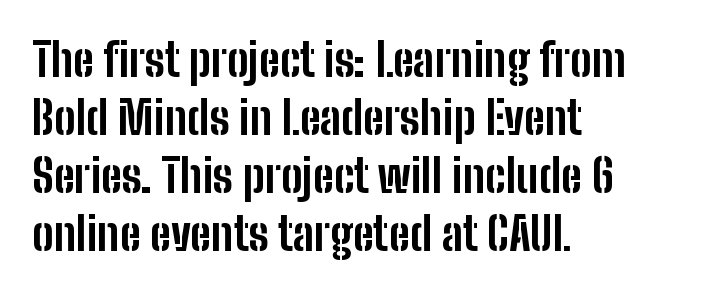
The face used here is rendered with its standard letterfit. Underline: absent. Each letter's strokes conclude bluntly, with no projecting serifs. Ascenders rise straight up at ninety degrees.
